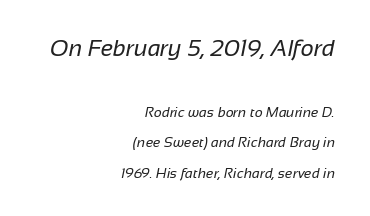
{"bold": "no", "underline": "no", "align": "right", "line_spacing": "loose", "line_spacing_ratio": 2.18, "letter_spacing": "normal", "letter_spacing_em": 0.0, "larger_block": "first", "size_ratio": 1.64, "glyph_px": 23}
